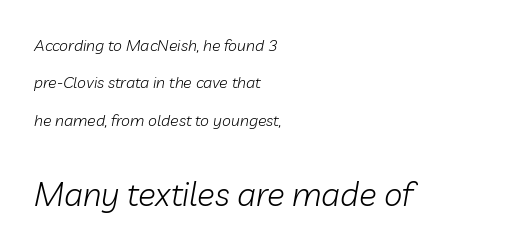
The image shows 33 px light type, italic (leaning right); set left-aligned, loose line spacing (2.33x), normal letter spacing, not underlined; the second (bottom) block is 2.06x larger; low stroke contrast and a medium x-height.
